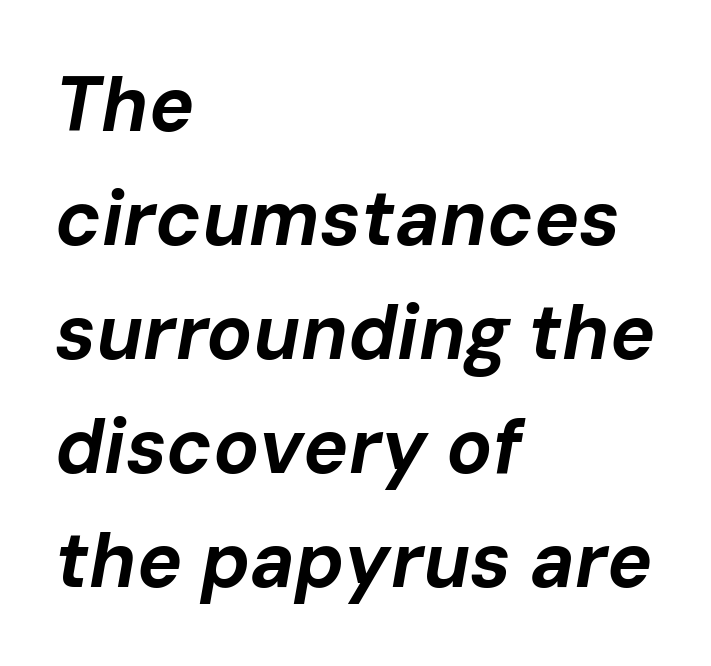
The image shows 76 px bold type, italic (leaning right); set left-aligned, normal line spacing (1.5x), normal letter spacing, not underlined; low stroke contrast and a medium x-height.
